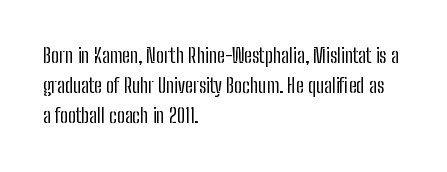
Q: Is the text bold? A: No.
Q: Is the text italic (slanted)? A: No, it is upright.
Q: Is the text underlined? A: No.
Q: How is the paragraph aligned? A: Left-aligned.
Q: Is the spacing between letters normal or unusually wide? A: Normal.
Q: Is the spacing between lines tight, normal or loose? A: Normal.
